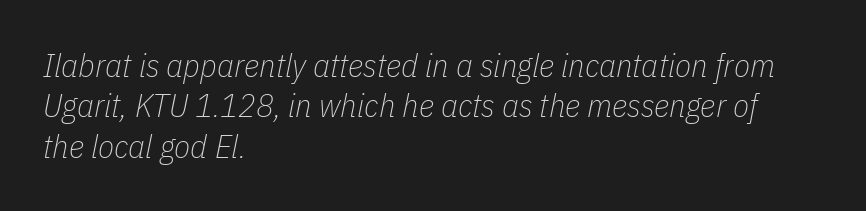
{"italic": "yes", "lean": "right", "slant_degrees": 11, "bold": "no", "weight": "thin", "width": "condensed", "stroke_contrast": "low", "x_height": "medium", "monospaced": "no", "underline": "no", "align": "left", "line_spacing_ratio": 1.22, "letter_spacing": "normal", "letter_spacing_em": 0.0, "glyph_px": 33}
